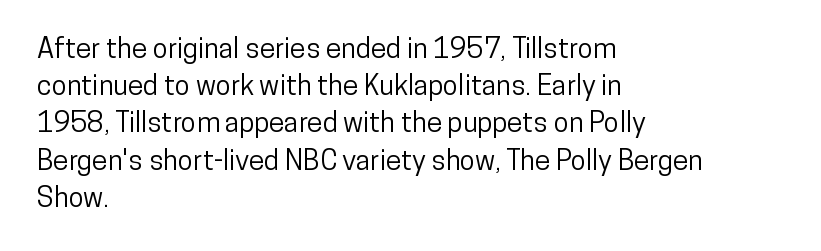
No extra tracking has been applied to these lines. You could not count columns in this text — the font is proportionally spaced. In terms of leading, this rendering sits right in the middle. Quick note: not italic, upright.
